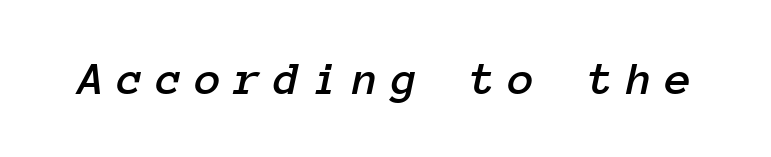
This sample has the even, mechanical cadence of fixed-width lettering. The face used here is rendered with a markedly widened letterfit. Quick note: underline off. Rendered with sloped, italic letterforms.
